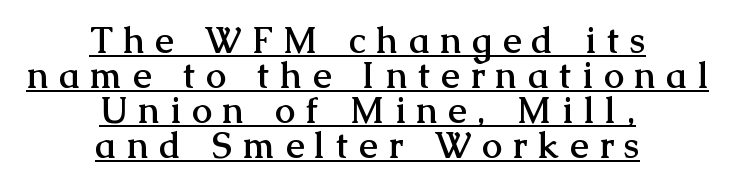
Q: Is the text bold? A: Yes.
Q: Is the text italic (slanted)? A: No, it is upright.
Q: Is the typeface a serif or a sans-serif typeface? A: Serif.
Q: Is the text underlined? A: Yes.
Q: How is the paragraph aligned? A: Centered.
Q: Is the spacing between letters normal or unusually wide? A: Unusually wide.
Q: Is the spacing between lines tight, normal or loose? A: Tight.
Q: Width (condensed, normal, or wide)? A: Normal.
Q: Stroke contrast? A: Medium.
Q: x-height? A: Medium.
Q: Monospaced? A: No.
